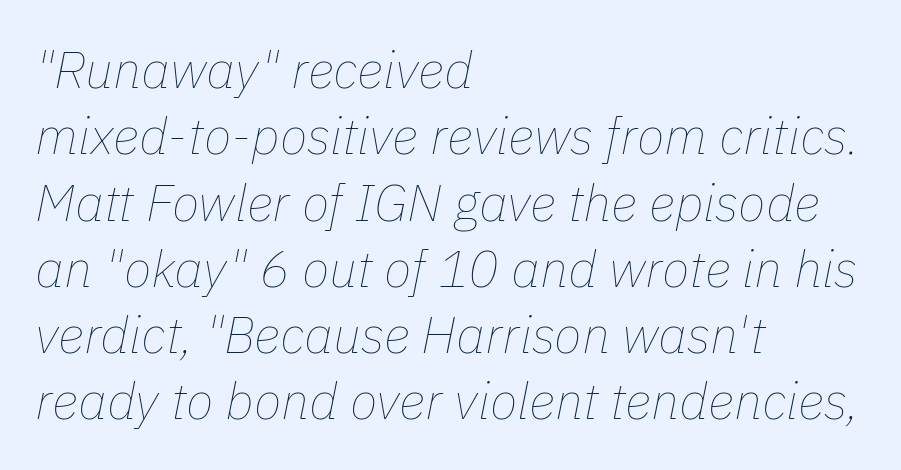
{"italic": "yes", "lean": "right", "slant_degrees": 11, "bold": "no", "weight": "thin", "width": "normal", "stroke_contrast": "low", "x_height": "medium", "monospaced": "no", "underline": "no", "align": "left", "line_spacing": "normal", "line_spacing_ratio": 1.3, "letter_spacing": "normal", "letter_spacing_em": 0.0, "glyph_px": 51}
